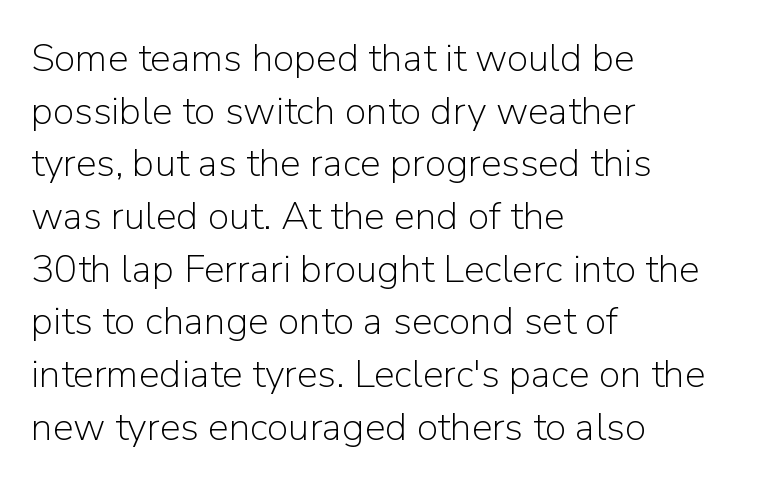
The image shows 39 px light sans-serif type, upright; set left-aligned, normal line spacing (1.35x), normal letter spacing, not underlined; low stroke contrast and a medium x-height.
